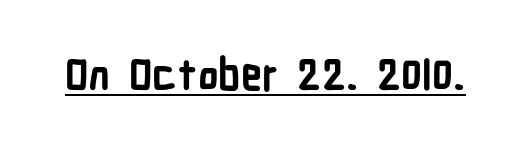
The image shows 42 px bold, condensed sans-serif type, upright; set normal letter spacing, underlined; low stroke contrast and a medium x-height.
